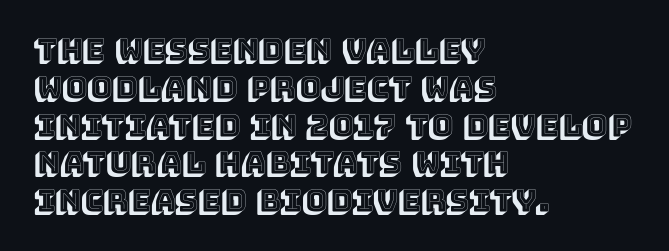
Q: Is the text italic (slanted)? A: No, it is upright.
Q: Is the text underlined? A: No.
Q: How is the paragraph aligned? A: Left-aligned.
Q: Is the spacing between letters normal or unusually wide? A: Normal.
Q: Is the spacing between lines tight, normal or loose? A: Normal.
Q: Width (condensed, normal, or wide)? A: Normal.
Q: x-height? A: Large.
Q: Monospaced? A: No.
